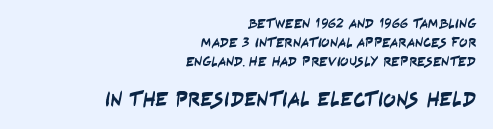
Q: Is the text underlined? A: No.
Q: How is the paragraph aligned? A: Right-aligned.
Q: Is the spacing between letters normal or unusually wide? A: Normal.
Q: Is the spacing between lines tight, normal or loose? A: Normal.
Q: Which block of text is set in a larger size, the first (top) or the second (bottom)? A: The second (bottom) one.
